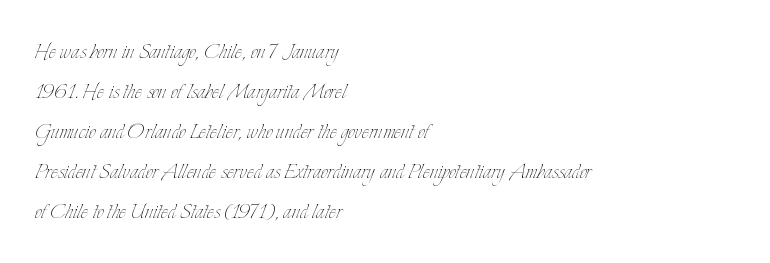
{"bold": "no", "underline": "no", "align": "left", "line_spacing": "normal", "line_spacing_ratio": 1.48, "letter_spacing": "normal", "letter_spacing_em": 0.0, "glyph_px": 27}
